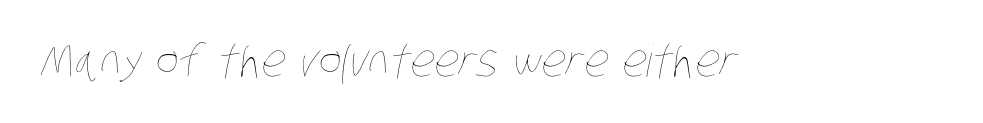
{"bold": "no", "weight": "thin", "width": "condensed", "stroke_contrast": "low", "x_height": "large", "monospaced": "no", "underline": "no", "letter_spacing": "normal", "letter_spacing_em": 0.0, "glyph_px": 44}
